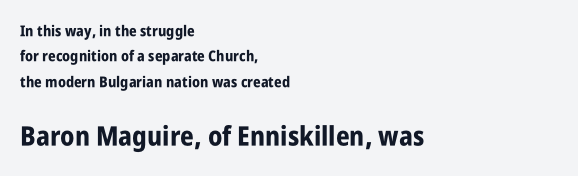
{"italic": "no", "bold": "yes", "underline": "no", "align": "left", "line_spacing": "normal", "line_spacing_ratio": 1.7, "letter_spacing": "normal", "letter_spacing_em": 0.0, "larger_block": "second", "size_ratio": 1.8, "glyph_px": 27}
